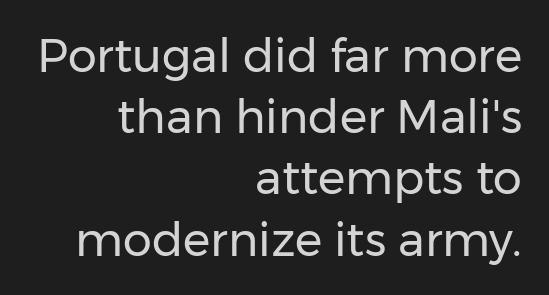
{"serif": "no", "italic": "no", "bold": "no", "weight": "regular", "width": "normal", "stroke_contrast": "low", "x_height": "medium", "monospaced": "no", "underline": "no", "align": "right", "line_spacing": "normal", "line_spacing_ratio": 1.33, "letter_spacing": "normal", "letter_spacing_em": 0.0, "glyph_px": 46}
